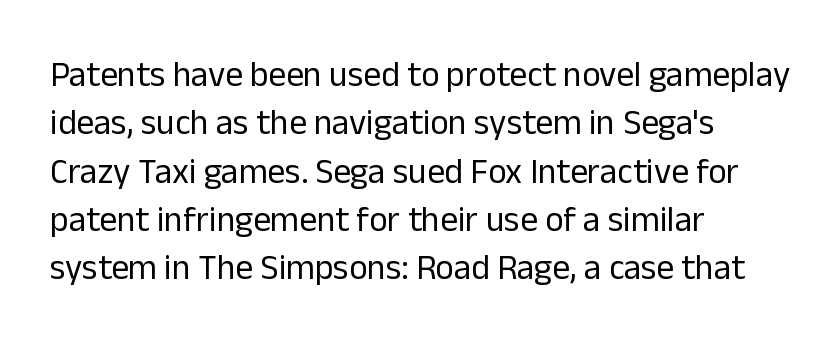
The image shows 35 px regular-weight sans-serif type, upright; set left-aligned, normal line spacing (1.38x), normal letter spacing, not underlined; low stroke contrast and a medium x-height.
